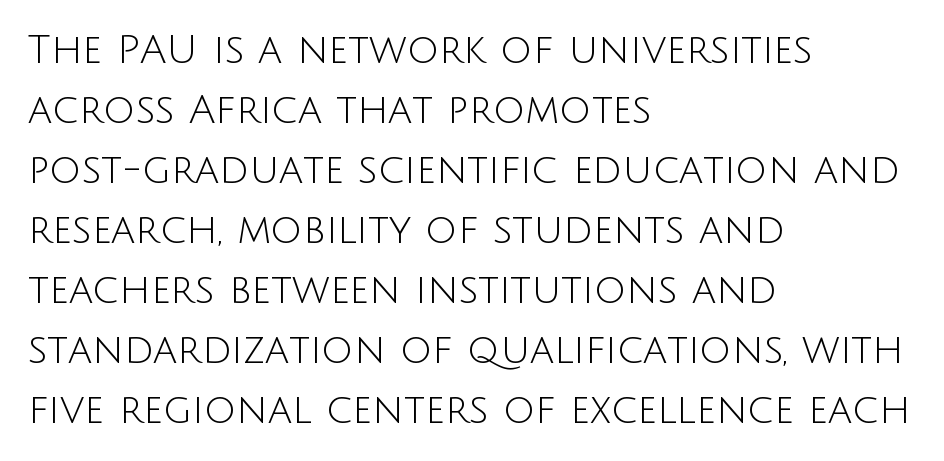
The image shows 40 px light sans-serif type, upright; set left-aligned, normal line spacing (1.5x), normal letter spacing, not underlined; low stroke contrast and a large x-height.
